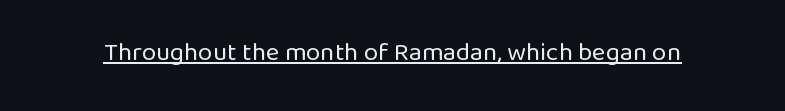
Q: Is the text bold? A: No.
Q: Is the text italic (slanted)? A: No, it is upright.
Q: Is the text underlined? A: Yes.
Q: Is the spacing between letters normal or unusually wide? A: Normal.
